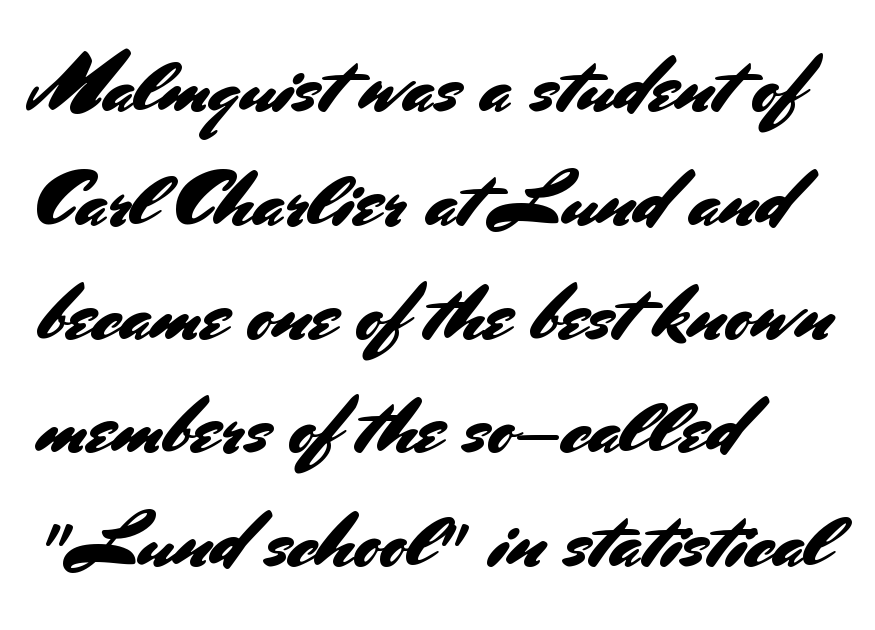
{"serif": "no", "width": "normal", "stroke_contrast": "medium", "x_height": "small", "monospaced": "no", "underline": "no", "align": "left", "line_spacing": "normal", "line_spacing_ratio": 1.44, "letter_spacing": "normal", "letter_spacing_em": 0.0, "glyph_px": 79}
